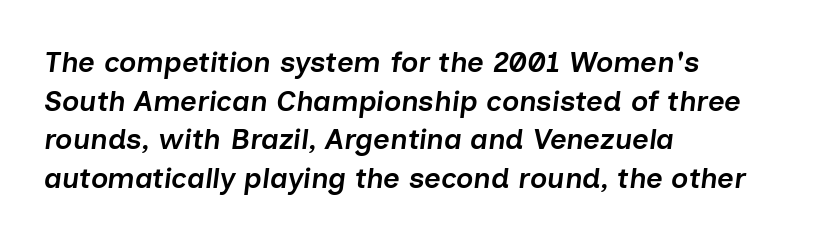
{"italic": "yes", "lean": "right", "slant_degrees": 7, "bold": "semi", "weight": "semibold", "width": "normal", "stroke_contrast": "low", "x_height": "medium", "monospaced": "no", "underline": "no", "align": "left", "line_spacing": "normal", "line_spacing_ratio": 1.33, "letter_spacing": "normal", "letter_spacing_em": 0.0, "glyph_px": 29}
